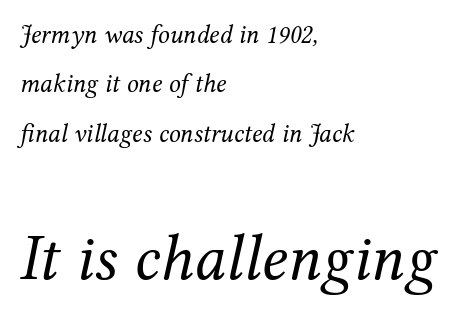
The tracking reads as untouched default to a designer's eye. Decoration check: the copy has no underline. No chunkiness to these letters — they're not bold. A student would call this left alignment; a typographer would say flush left, rag right. The rendering uses a large line-height, opening up the rows. The passage shown is typed in a proportional face where columns would drift.
